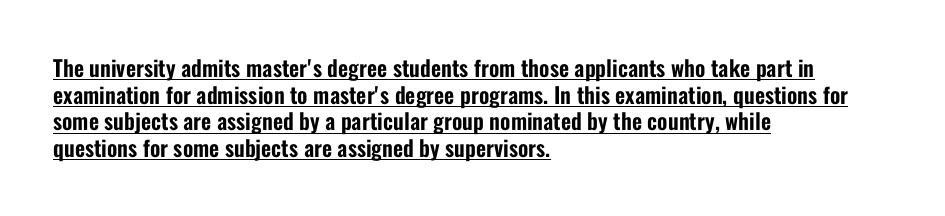
A roman cut, with each character standing at attention. This is underlined copy, the kind a proofreader might mark for attention. Each word holds together tightly as a unit, with standard inter-letter gaps. One-word summary of the alignment: left.
